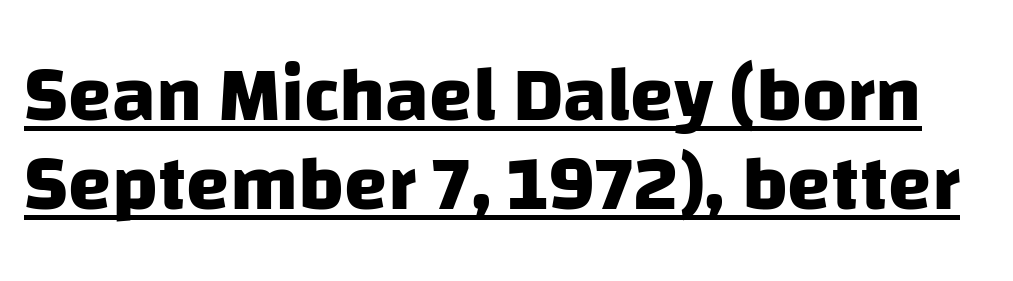
{"serif": "no", "bold": "yes", "weight": "heavy", "width": "normal", "stroke_contrast": "low", "x_height": "large", "monospaced": "no", "underline": "yes", "line_spacing": "tight", "line_spacing_ratio": 1.14, "letter_spacing": "normal", "letter_spacing_em": 0.0, "glyph_px": 78}
